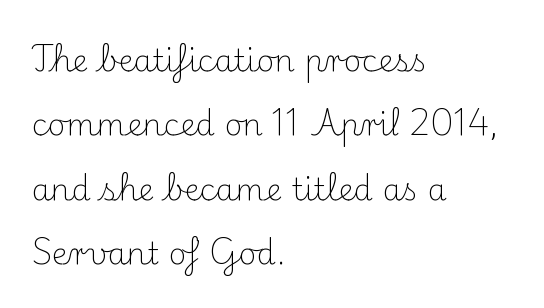
The image shows 31 px light serif type, upright; set left-aligned, loose line spacing (2.08x), normal letter spacing, not underlined; medium stroke contrast and a small x-height.
